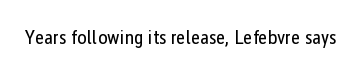
The image shows 20 px text type, upright; set normal letter spacing, not underlined.
